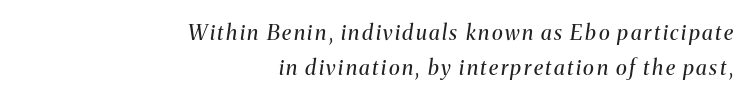
Q: Is the text bold? A: No.
Q: Is the text italic (slanted)? A: Yes, it leans right by about 8 degrees.
Q: Is the text underlined? A: No.
Q: How is the paragraph aligned? A: Right-aligned.
Q: Is the spacing between lines tight, normal or loose? A: Normal.
